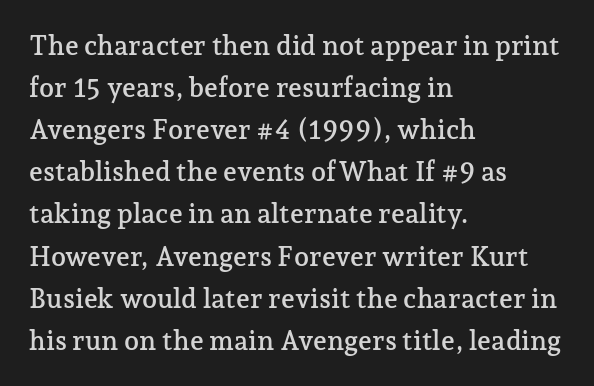
Q: Is the text italic (slanted)? A: No, it is upright.
Q: Is the text underlined? A: No.
Q: How is the paragraph aligned? A: Left-aligned.
Q: Is the spacing between letters normal or unusually wide? A: Normal.
Q: Is the spacing between lines tight, normal or loose? A: Normal.
